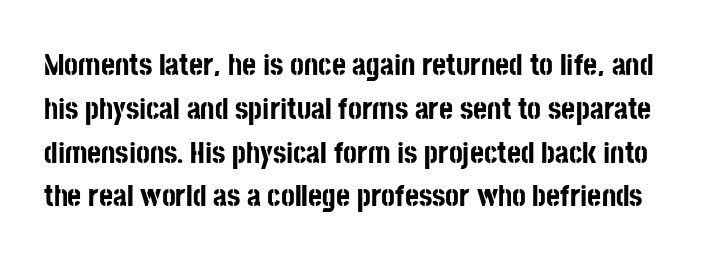
{"serif": "no", "italic": "no", "bold": "yes", "weight": "bold", "width": "condensed", "stroke_contrast": "low", "x_height": "large", "monospaced": "no", "underline": "no", "line_spacing": "normal", "line_spacing_ratio": 1.46, "letter_spacing": "normal", "letter_spacing_em": 0.0, "glyph_px": 30}
